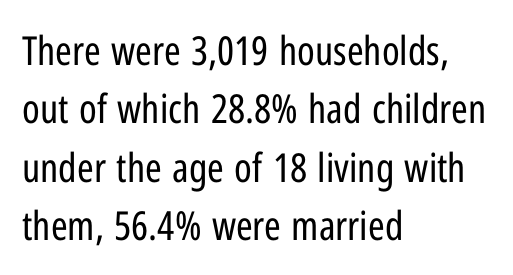
Q: Is the text bold? A: No.
Q: Is the text italic (slanted)? A: No, it is upright.
Q: Is the typeface a serif or a sans-serif typeface? A: Sans-serif.
Q: Is the text underlined? A: No.
Q: How is the paragraph aligned? A: Left-aligned.
Q: Is the spacing between letters normal or unusually wide? A: Normal.
Q: Is the spacing between lines tight, normal or loose? A: Normal.
Q: Width (condensed, normal, or wide)? A: Condensed.
Q: Stroke contrast? A: Low.
Q: x-height? A: Medium.
Q: Monospaced? A: No.
